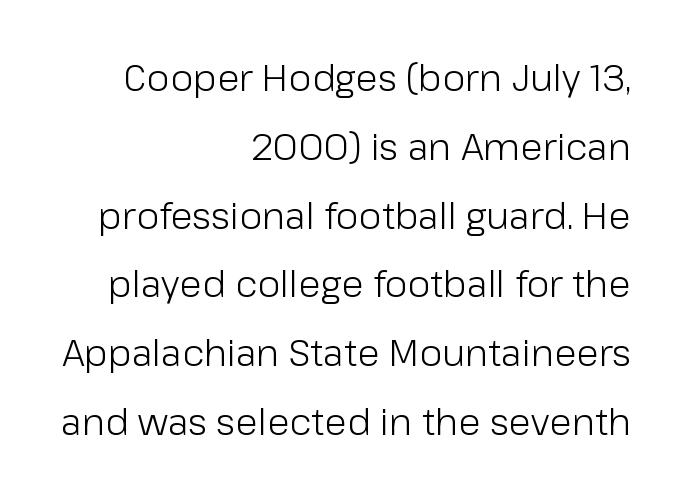
Q: Is the text bold? A: No.
Q: Is the text italic (slanted)? A: No, it is upright.
Q: Is the typeface a serif or a sans-serif typeface? A: Sans-serif.
Q: Is the text underlined? A: No.
Q: How is the paragraph aligned? A: Right-aligned.
Q: Is the spacing between letters normal or unusually wide? A: Normal.
Q: Width (condensed, normal, or wide)? A: Normal.
Q: Stroke contrast? A: Low.
Q: x-height? A: Medium.
Q: Monospaced? A: No.
